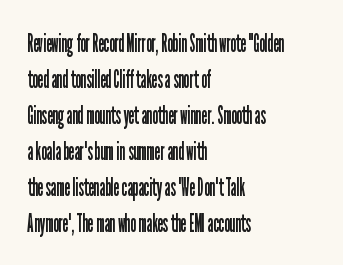
The rendering anchors every line to the left-hand side. Words appear dense and cohesive because spacing is normal. Does the leading feel generous? No, just average. A quiet, ordinary-to-light weight characterises the typeface.
